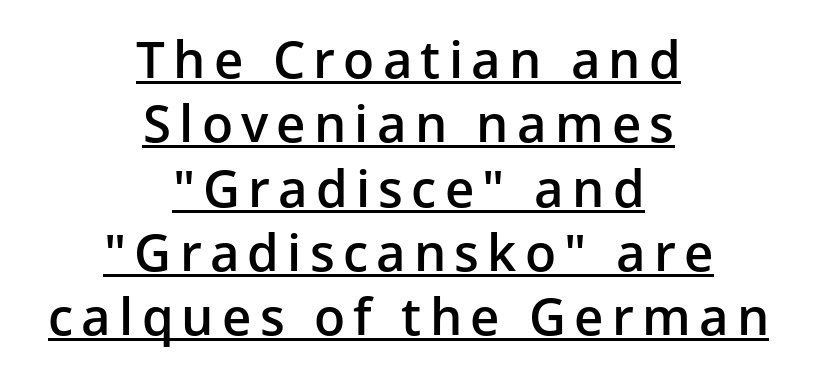
Q: Is the text bold? A: Semi-bold.
Q: Is the text italic (slanted)? A: No, it is upright.
Q: Is the typeface a serif or a sans-serif typeface? A: Sans-serif.
Q: Is the text underlined? A: Yes.
Q: How is the paragraph aligned? A: Centered.
Q: Is the spacing between lines tight, normal or loose? A: Normal.
Q: Width (condensed, normal, or wide)? A: Normal.
Q: Stroke contrast? A: Low.
Q: x-height? A: Medium.
Q: Monospaced? A: No.
